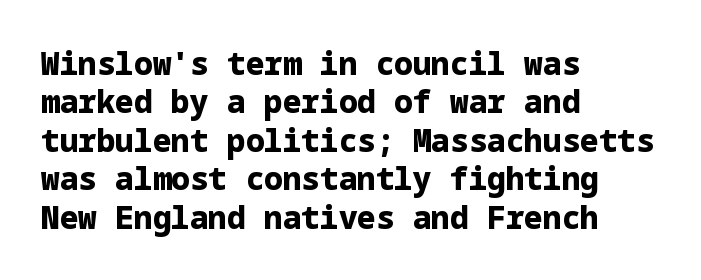
Q: Is the text bold? A: Yes.
Q: Is the text italic (slanted)? A: No, it is upright.
Q: Is the typeface a serif or a sans-serif typeface? A: Sans-serif.
Q: Is the text underlined? A: No.
Q: How is the paragraph aligned? A: Left-aligned.
Q: Is the spacing between letters normal or unusually wide? A: Normal.
Q: Width (condensed, normal, or wide)? A: Normal.
Q: Stroke contrast? A: Low.
Q: x-height? A: Medium.
